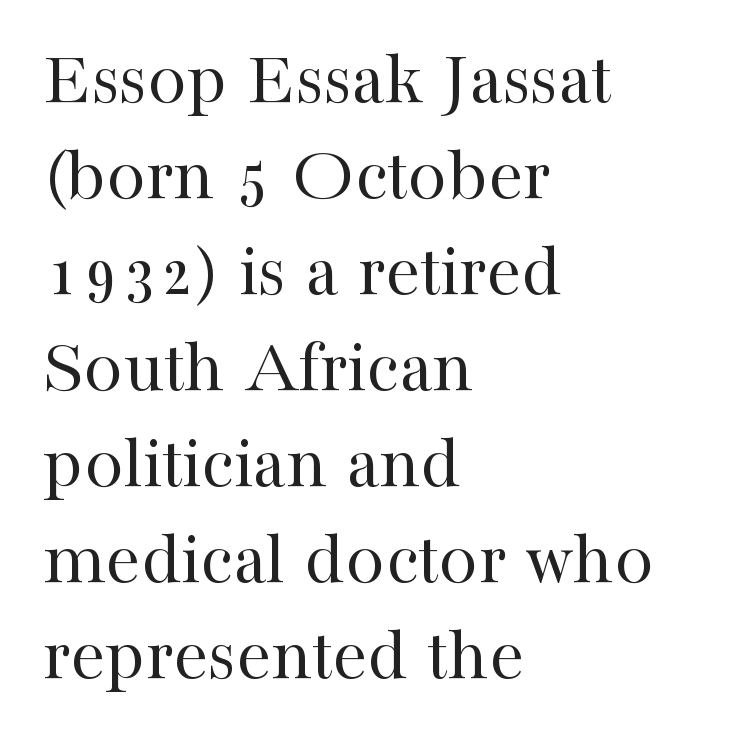
Q: Is the text bold? A: No.
Q: Is the text italic (slanted)? A: No, it is upright.
Q: Is the typeface a serif or a sans-serif typeface? A: Serif.
Q: Is the text underlined? A: No.
Q: How is the paragraph aligned? A: Left-aligned.
Q: Is the spacing between letters normal or unusually wide? A: Normal.
Q: Width (condensed, normal, or wide)? A: Normal.
Q: Stroke contrast? A: High.
Q: x-height? A: Medium.
Q: Monospaced? A: No.
